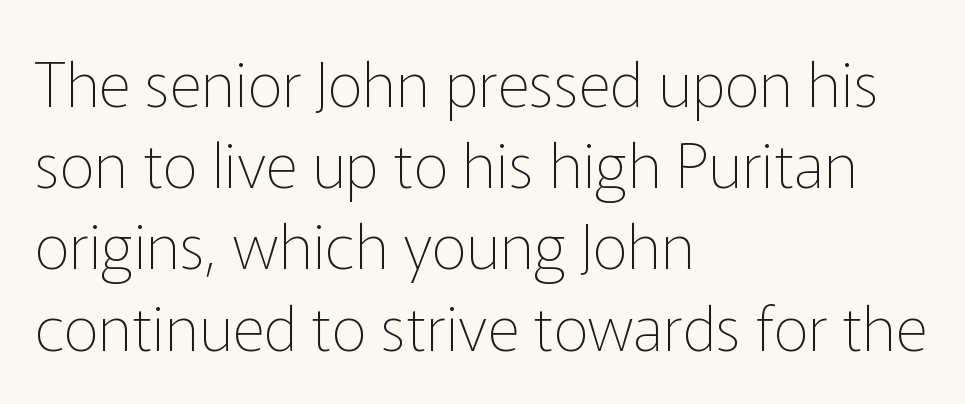
Q: Is the text bold? A: No.
Q: Is the text italic (slanted)? A: No, it is upright.
Q: Is the typeface a serif or a sans-serif typeface? A: Sans-serif.
Q: Is the text underlined? A: No.
Q: How is the paragraph aligned? A: Left-aligned.
Q: Is the spacing between letters normal or unusually wide? A: Normal.
Q: Is the spacing between lines tight, normal or loose? A: Normal.
Q: Width (condensed, normal, or wide)? A: Normal.
Q: Stroke contrast? A: Low.
Q: x-height? A: Medium.
Q: Monospaced? A: No.
